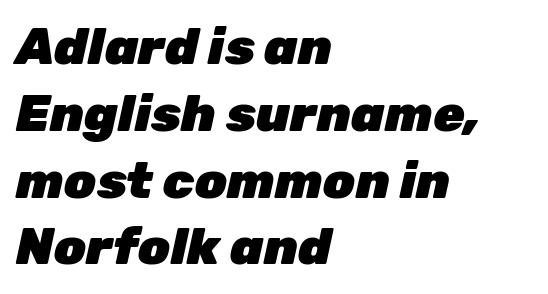
The image shows 51 px heavy type, italic (leaning right); set left-aligned, normal line spacing (1.31x), normal letter spacing, not underlined; low stroke contrast and a medium x-height.
